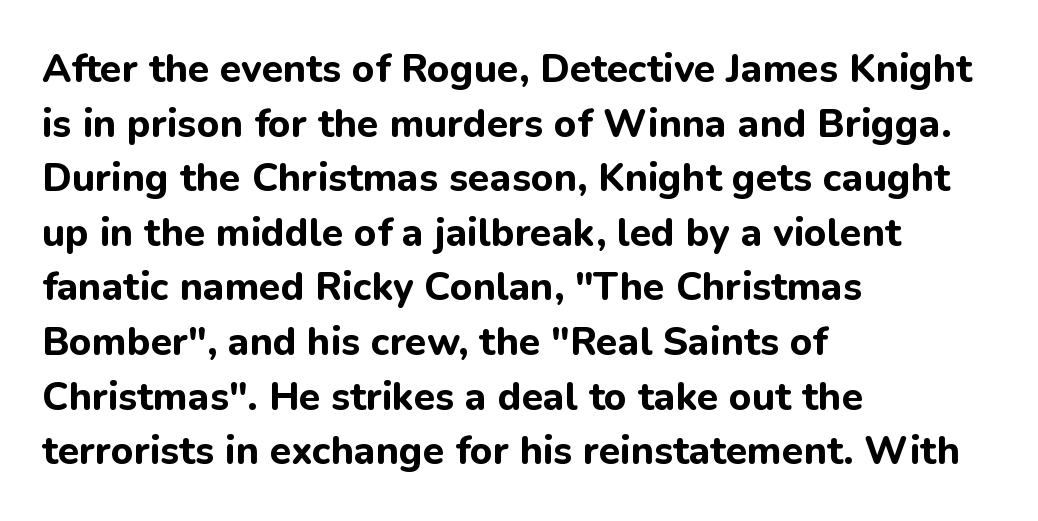
The image shows 39 px bold sans-serif type, upright; set left-aligned, normal line spacing (1.4x), normal letter spacing, not underlined; low stroke contrast and a medium x-height.
